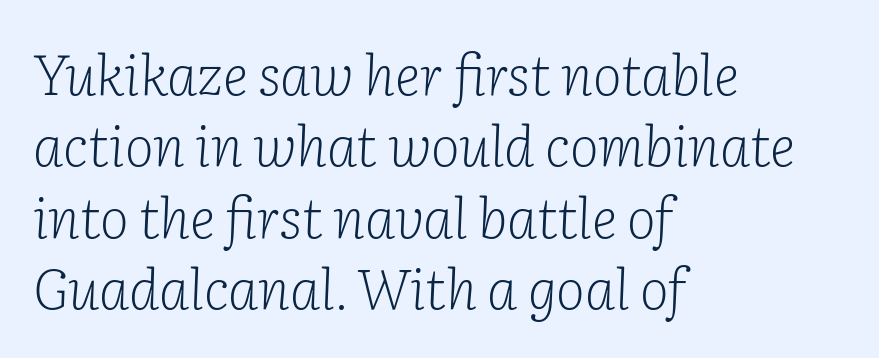
{"serif": "yes", "italic": "yes", "lean": "right", "slant_degrees": 2, "bold": "no", "weight": "light", "width": "normal", "stroke_contrast": "low", "x_height": "medium", "monospaced": "no", "underline": "no", "align": "left", "line_spacing": "normal", "line_spacing_ratio": 1.3, "letter_spacing": "normal", "letter_spacing_em": 0.0, "glyph_px": 55}
